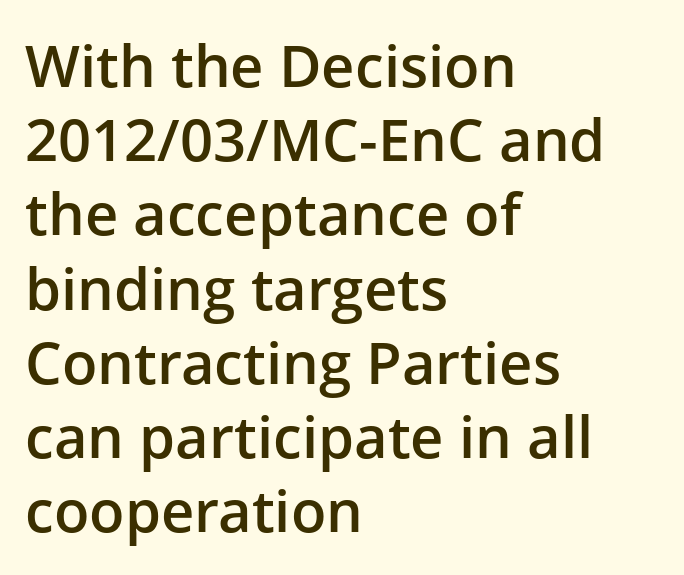
The image shows 58 px semibold sans-serif type, upright; set left-aligned, normal line spacing (1.28x), normal letter spacing, not underlined; low stroke contrast and a medium x-height.
